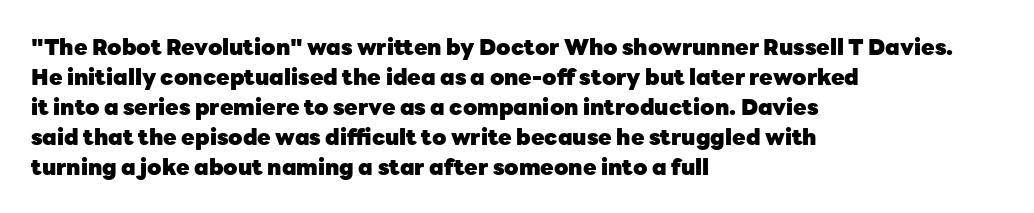
Italic: no, the glyphs are upright roman. Standard letterfit; no display-style spreading of the glyphs. Glance below the letters and you will spot only blank space. Its strokes are broad and dark, the hallmark of bold type.
